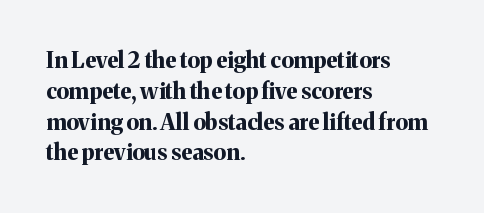
Q: Is the text bold? A: Yes.
Q: Is the text italic (slanted)? A: No, it is upright.
Q: Is the text underlined? A: No.
Q: How is the paragraph aligned? A: Left-aligned.
Q: Is the spacing between letters normal or unusually wide? A: Normal.
Q: Is the spacing between lines tight, normal or loose? A: Normal.
